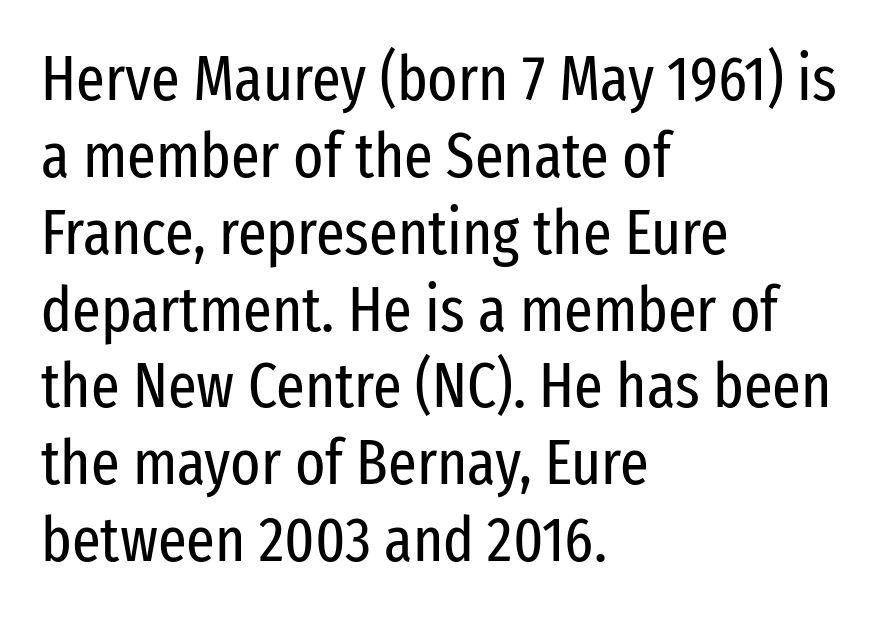
{"serif": "no", "italic": "no", "bold": "no", "weight": "regular", "width": "condensed", "stroke_contrast": "low", "x_height": "medium", "monospaced": "no", "underline": "no", "align": "left", "line_spacing_ratio": 1.22, "letter_spacing": "normal", "letter_spacing_em": 0.0, "glyph_px": 63}
